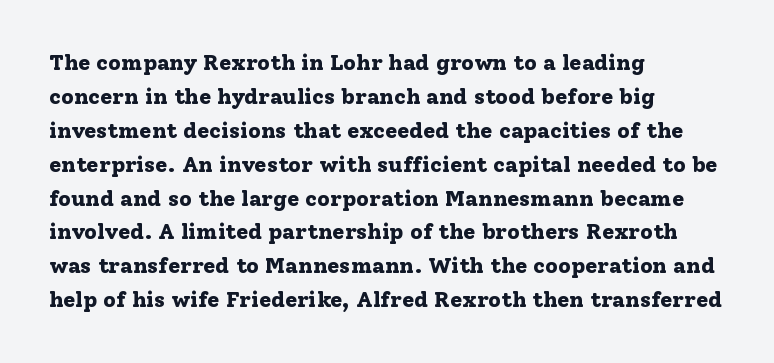
The lettering holds an erect, upright posture throughout. No word sits above an underline. Thick stems and heavy bowls — unmistakably bold. How are the letters spaced? Ordinarily, with no added tracking. Line beginnings align vertically; line endings do not.
